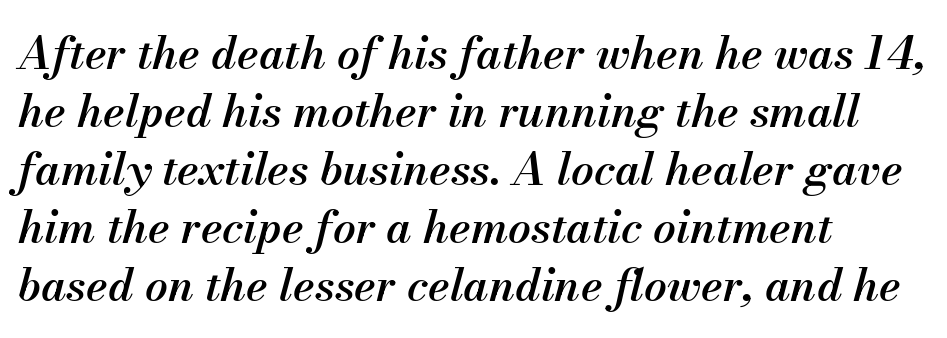
{"italic": "yes", "lean": "right", "slant_degrees": 13, "bold": "semi", "weight": "semibold", "width": "normal", "stroke_contrast": "medium", "x_height": "small", "monospaced": "no", "underline": "no", "align": "left", "line_spacing": "normal", "line_spacing_ratio": 1.29, "letter_spacing": "normal", "letter_spacing_em": 0.0, "glyph_px": 45}
